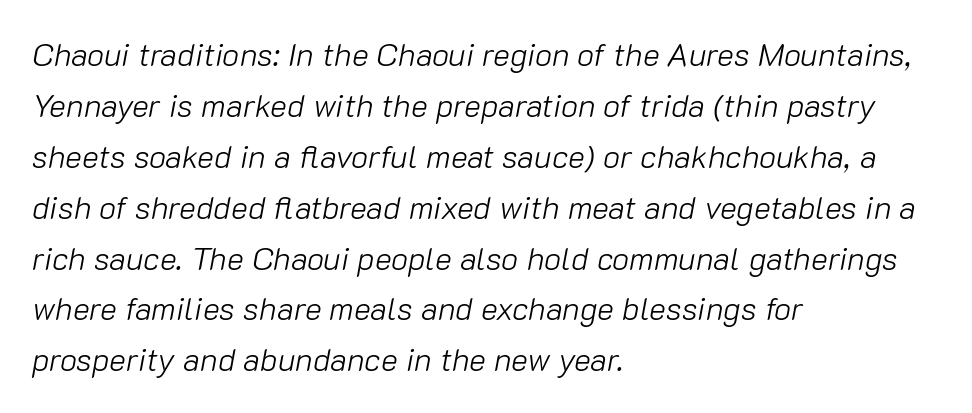
These lines are rendered in a variable-pitch font. The passage is arranged the way most books set body copy — flush left. Notice how descenders clear the ascenders below comfortably — that's standard leading. The font's italic variant was chosen for this text. Is the letter spacing exaggerated? No — it looks like the ordinary default. Caption: face not bold, strokes unweighted.
